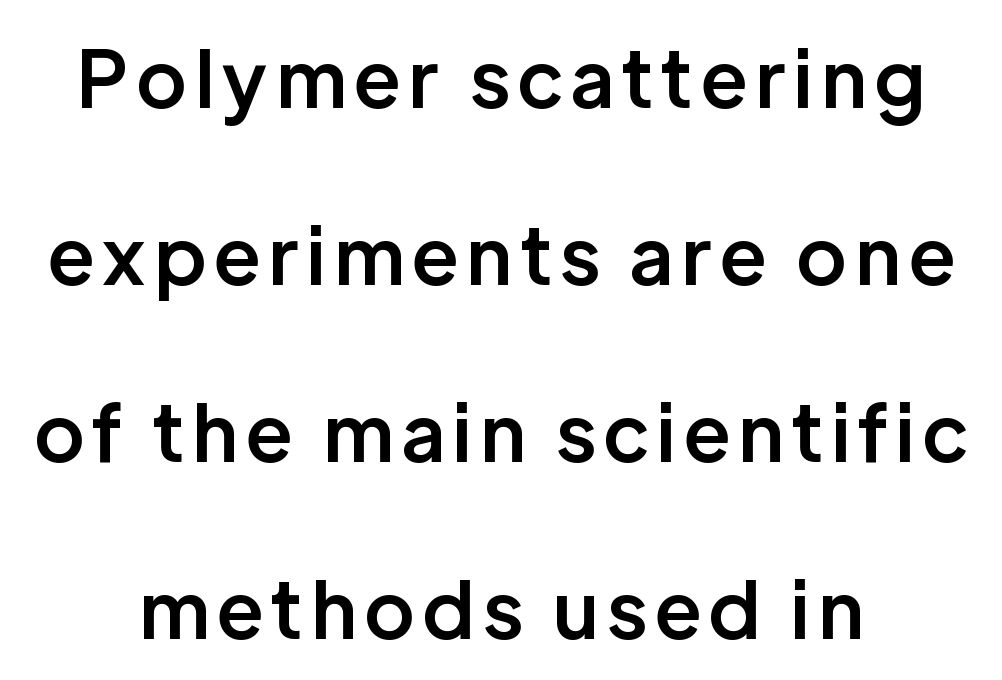
Q: Is the text bold? A: Semi-bold.
Q: Is the text italic (slanted)? A: No, it is upright.
Q: Is the typeface a serif or a sans-serif typeface? A: Sans-serif.
Q: Is the text underlined? A: No.
Q: How is the paragraph aligned? A: Centered.
Q: Is the spacing between lines tight, normal or loose? A: Loose.
Q: Width (condensed, normal, or wide)? A: Normal.
Q: Stroke contrast? A: Low.
Q: x-height? A: Medium.
Q: Monospaced? A: No.
